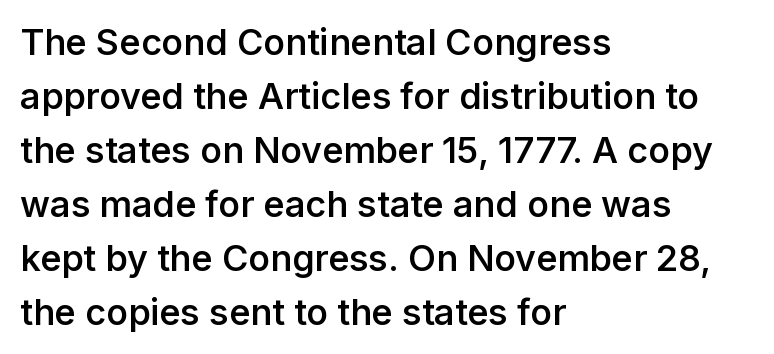
The rendering keeps characters at their native spacing. A typesetter would call this leading conventional body-copy spacing. Posture: straight, roman, zero tilt. If you drew a ruler down the left edge, every line would touch it. I'd describe the lettering as semibold — firm but not a full bold. Nothing sits at the stroke ends, so this counts as sans-serif.
